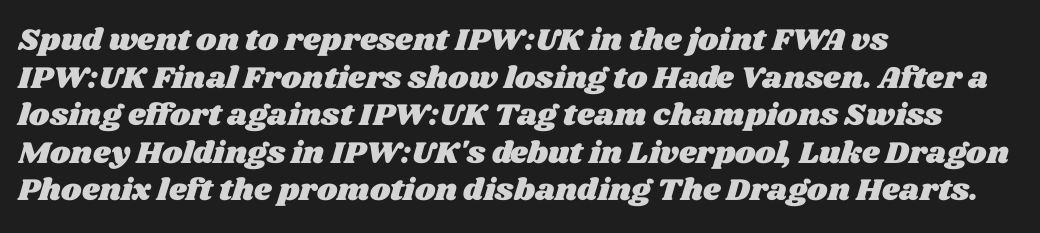
The image shows 31 px wide type; set left-aligned, line spacing 1.21x, normal letter spacing, not underlined; medium stroke contrast and a large x-height.
